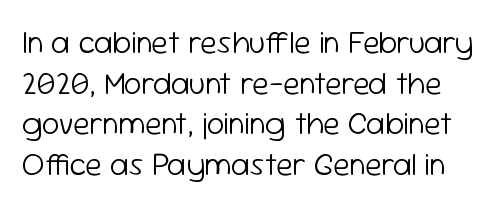
This sample has the flowing, uneven cadence of proportional lettering. The type sits square on the baseline with zero lean. Nobody touched the tracking dial on this one. The weight would be labelled regular, book, light, or lighter still.
